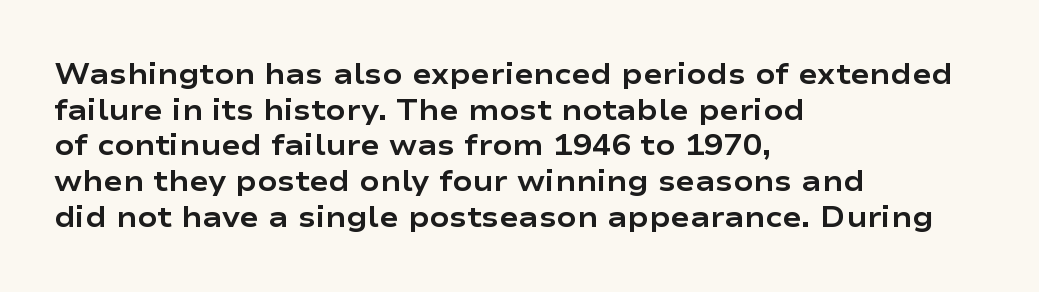
Line beginnings align vertically; line endings do not. Does the lettering tilt? It doesn't — this is upright. Typesetter's note: full bold, strokes at maximum text heaviness. Note the varied advance widths — an 'i' is clearly narrower than an 'm'. Words appear dense and cohesive because spacing is normal. The baseline area is clear.
